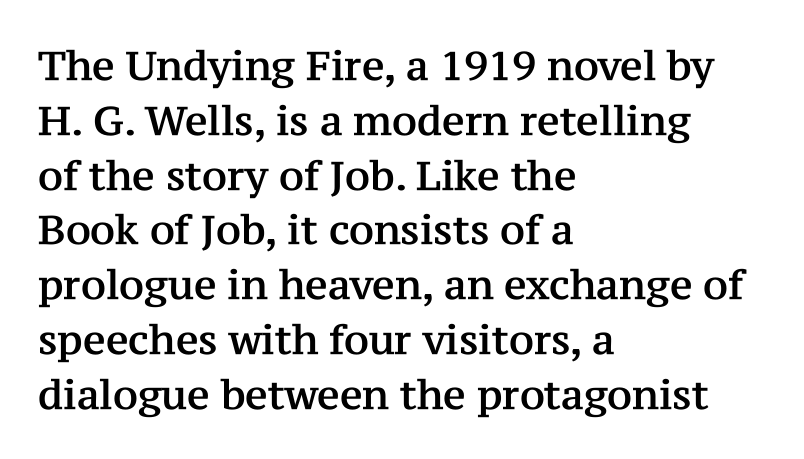
Q: Is the text italic (slanted)? A: No, it is upright.
Q: Is the typeface a serif or a sans-serif typeface? A: Serif.
Q: Is the text underlined? A: No.
Q: How is the paragraph aligned? A: Left-aligned.
Q: Is the spacing between letters normal or unusually wide? A: Normal.
Q: Is the spacing between lines tight, normal or loose? A: Normal.
Q: Width (condensed, normal, or wide)? A: Normal.
Q: Stroke contrast? A: Medium.
Q: x-height? A: Medium.
Q: Monospaced? A: No.
